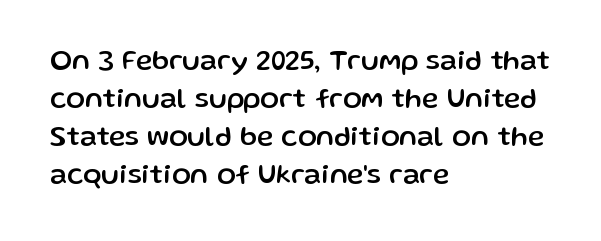
Q: Is the text italic (slanted)? A: No, it is upright.
Q: Is the typeface a serif or a sans-serif typeface? A: Sans-serif.
Q: Is the text underlined? A: No.
Q: How is the paragraph aligned? A: Left-aligned.
Q: Is the spacing between letters normal or unusually wide? A: Normal.
Q: Is the spacing between lines tight, normal or loose? A: Normal.
Q: Width (condensed, normal, or wide)? A: Normal.
Q: Stroke contrast? A: Low.
Q: x-height? A: Medium.
Q: Monospaced? A: No.
